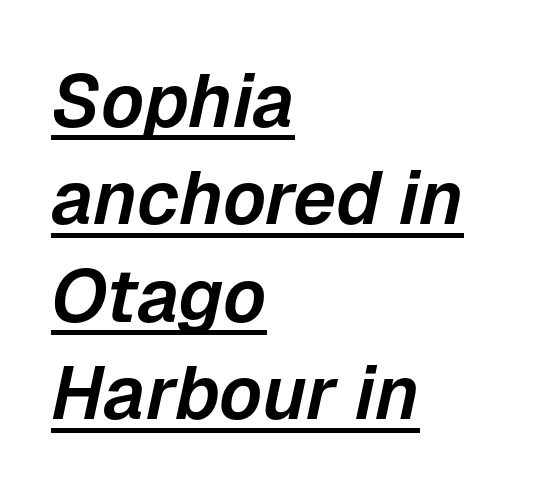
Q: Is the text italic (slanted)? A: Yes, it leans right by about 12 degrees.
Q: Is the text underlined? A: Yes.
Q: How is the paragraph aligned? A: Left-aligned.
Q: Is the spacing between letters normal or unusually wide? A: Normal.
Q: Is the spacing between lines tight, normal or loose? A: Normal.
Q: Width (condensed, normal, or wide)? A: Normal.
Q: Stroke contrast? A: Low.
Q: x-height? A: Medium.
Q: Monospaced? A: No.
